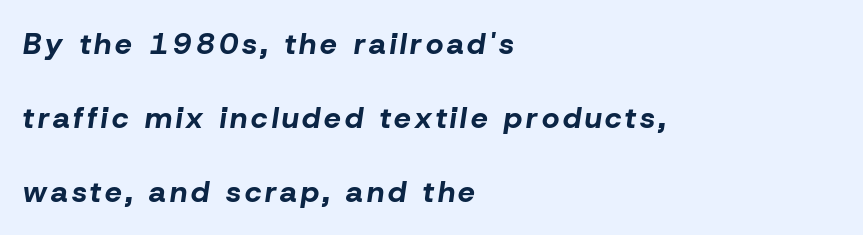
{"italic": "yes", "lean": "right", "slant_degrees": 8, "bold": "yes", "weight": "bold", "width": "normal", "stroke_contrast": "low", "x_height": "medium", "monospaced": "no", "underline": "no", "align": "left", "line_spacing": "loose", "line_spacing_ratio": 2.46, "glyph_px": 30}
